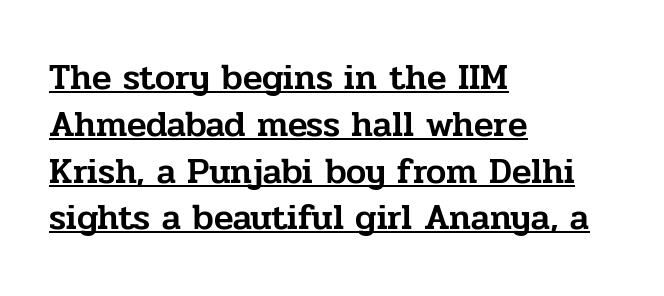
Leading matches the norm, producing a regular column. Students, note that the glyphs here touch the page at normal intervals. This is roman type, the default non-slanted kind. The type family on display is of the serif kind.
